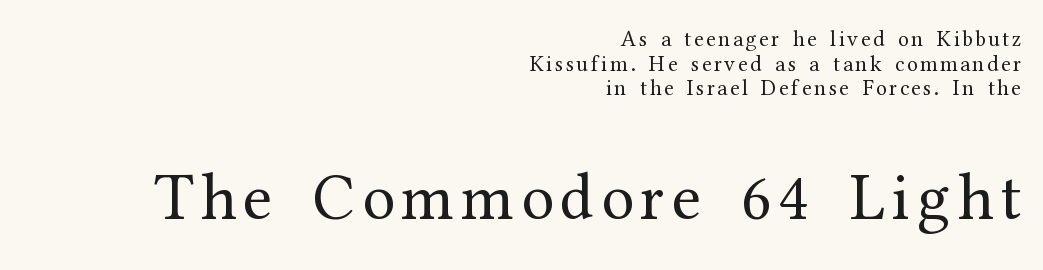
The typesetting does not lean heavy: it is not bold. The words here are not underlined. Line ends are locked; line starts wander. A student would notice the bottom passage is typeset larger than what precedes it. Old-style or modern, the face here clearly has serifs.
